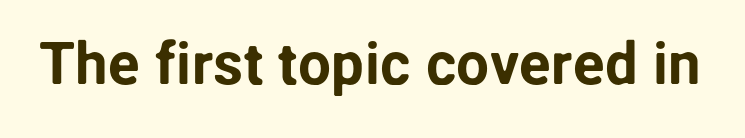
The horizontal fit of the characters is conventional and even. The face used here is proportionally spaced, like ordinary book or web type. To sum up the face: it is a sans, with no serifs. This is roman type, the default non-slanted kind. The area under the type is left untouched.
